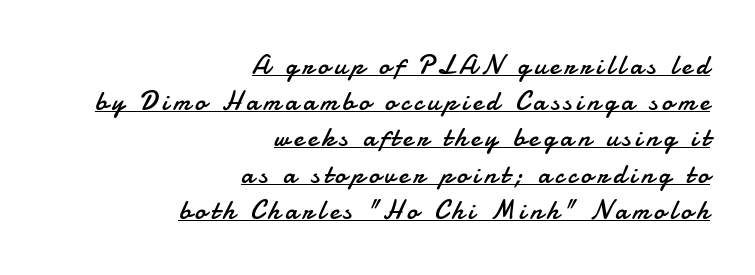
{"bold": "no", "underline": "yes", "align": "right", "line_spacing": "normal", "line_spacing_ratio": 1.34, "glyph_px": 27}
